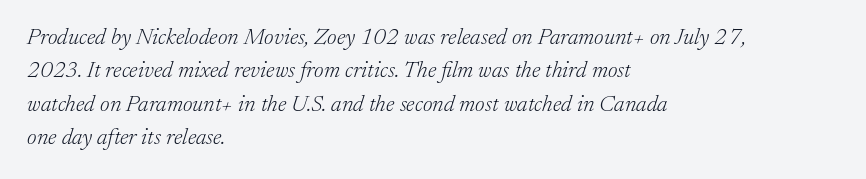
The image shows 23 px text type, italic (leaning right); set left-aligned, normal line spacing (1.45x), normal letter spacing, not underlined.
